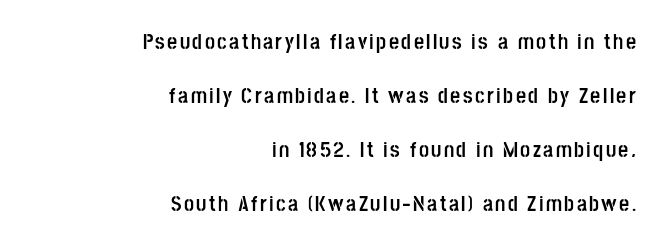
{"italic": "no", "bold": "yes", "underline": "no", "align": "right", "line_spacing": "loose", "line_spacing_ratio": 2.46, "glyph_px": 22}
